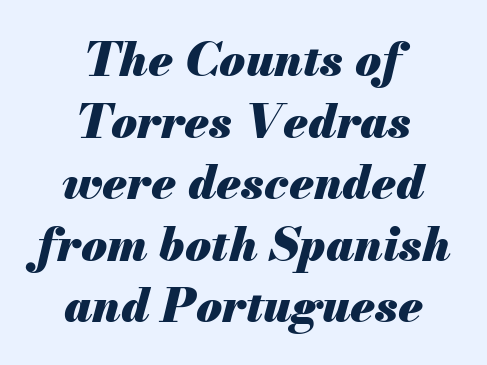
{"italic": "yes", "lean": "right", "slant_degrees": 13, "bold": "yes", "weight": "heavy", "width": "normal", "stroke_contrast": "medium", "x_height": "small", "monospaced": "no", "underline": "no", "align": "center", "line_spacing": "normal", "line_spacing_ratio": 1.31, "letter_spacing": "normal", "letter_spacing_em": 0.0, "glyph_px": 47}
